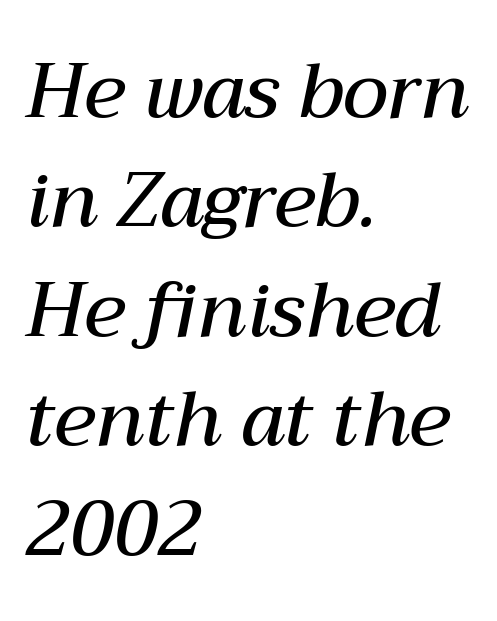
The image shows 76 px semibold type, italic (leaning right); set left-aligned, normal line spacing (1.44x), normal letter spacing, not underlined; medium stroke contrast and a medium x-height.
